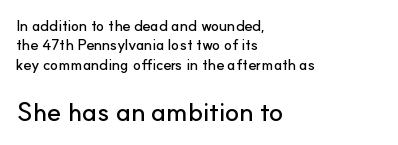
The rendering keeps characters at their native spacing. Normally led — the rows are evenly, conventionally spaced. Tall strokes in this sample are plumb rather than angled. Where is the straight margin? On the left. If you squint, the bottom block still reads clearly — it's the larger of the two. Check the space under the baseline: it is left empty.
